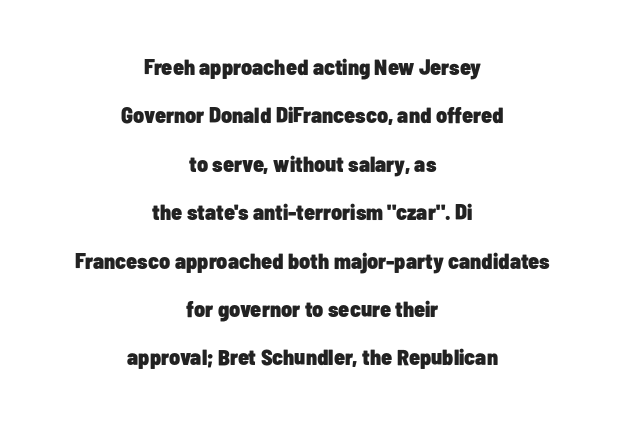
Notice the wide empty band between every row — that's loose leading. This rendering uses center alignment, leaving both contours irregular but symmetric. Italic: no, the glyphs are upright roman. Heavy, bold letterforms. Inter-character spacing is left at the font's built-in metrics.
